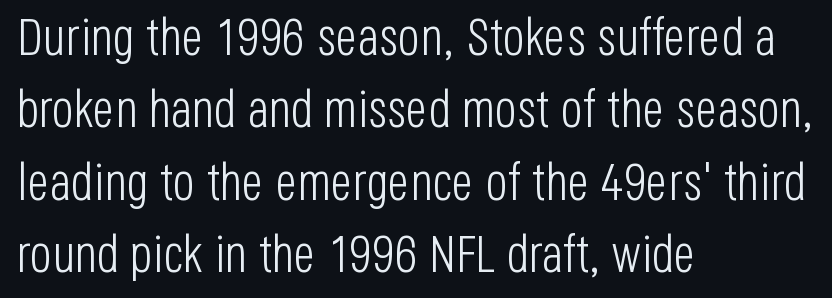
The baseline area is clear. Counters stay open thanks to moderate or lighter strokes. These lines are rendered in a variable-pitch font. The face used here is rendered with its standard letterfit. A normal amount of white space separates one row of letters from the next.
